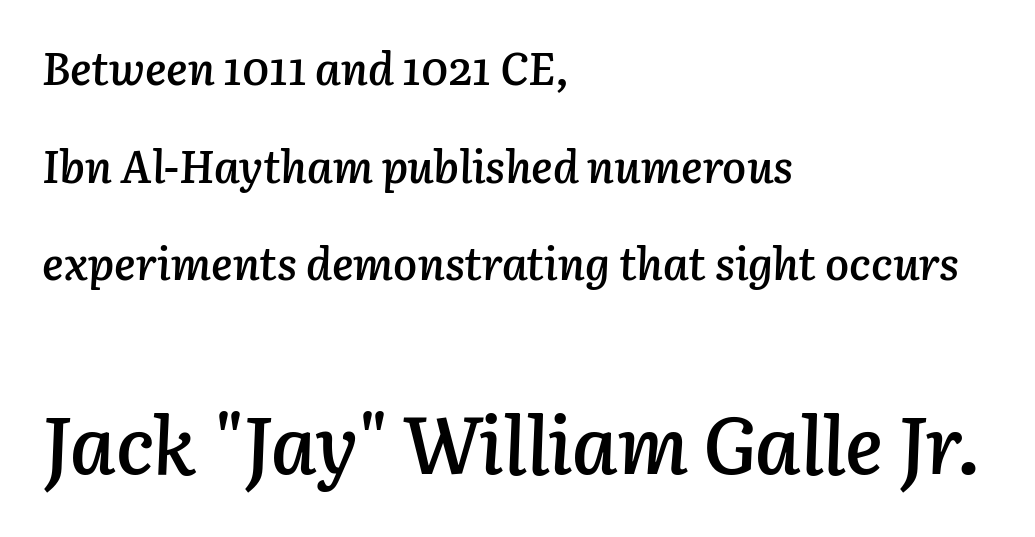
The rendering uses natural spacing where letterforms have individual widths. Bare-footed words on every line. Posture: slanted. Line spacing here is loose.
